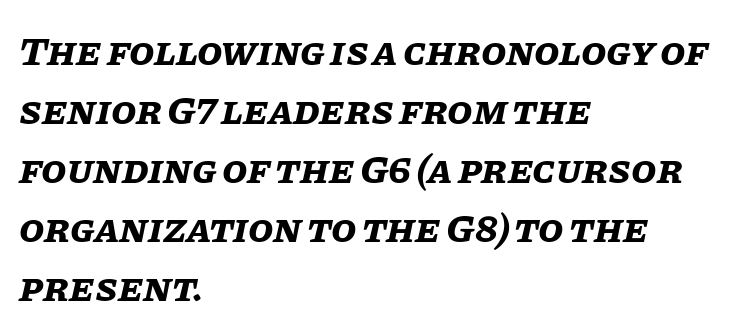
Q: Is the text bold? A: Yes.
Q: Is the text italic (slanted)? A: Yes, it leans right by about 11 degrees.
Q: Is the text underlined? A: No.
Q: How is the paragraph aligned? A: Left-aligned.
Q: Is the spacing between letters normal or unusually wide? A: Normal.
Q: Is the spacing between lines tight, normal or loose? A: Normal.
Q: Width (condensed, normal, or wide)? A: Normal.
Q: Stroke contrast? A: Low.
Q: x-height? A: Large.
Q: Monospaced? A: No.
